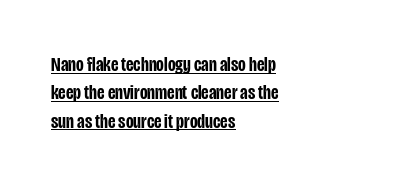
The image shows 21 px text type, upright; set left-aligned, normal line spacing (1.35x), normal letter spacing, underlined.
